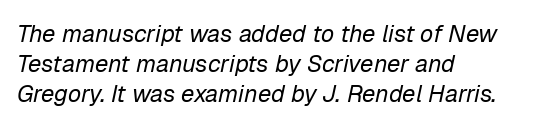
This rendering leaves character spacing at its baseline value. If you drew a ruler down the left edge, every line would touch it. Anything drawn beneath the words? Only blank space. This sample uses an oblique cut, with every glyph tilted off the vertical. The face looks like a standard text weight, possibly lighter.
